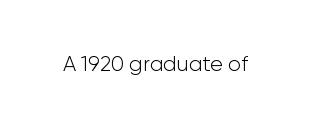
The image shows 21 px text type, upright; set normal letter spacing, not underlined.
